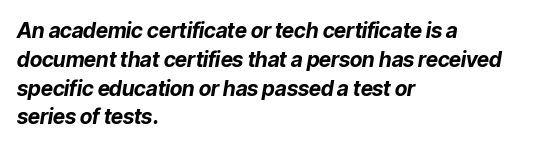
The image shows 21 px bold type, italic (leaning right); set left-aligned, normal line spacing (1.37x), normal letter spacing, not underlined.
